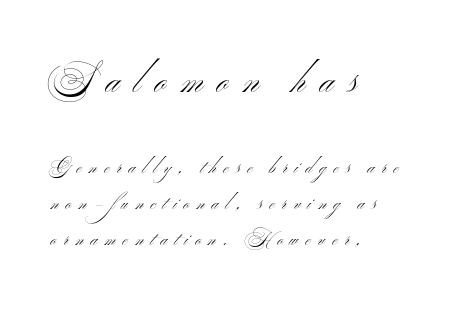
Q: Is the text bold? A: No.
Q: Is the text italic (slanted)? A: Yes.
Q: Is the typeface a serif or a sans-serif typeface? A: Sans-serif.
Q: Is the text underlined? A: No.
Q: How is the paragraph aligned? A: Left-aligned.
Q: Is the spacing between letters normal or unusually wide? A: Unusually wide.
Q: Is the spacing between lines tight, normal or loose? A: Loose.
Q: Which block of text is set in a larger size, the first (top) or the second (bottom)? A: The first (top) one.
Q: Width (condensed, normal, or wide)? A: Wide.
Q: Stroke contrast? A: Medium.
Q: x-height? A: Small.
Q: Monospaced? A: No.
